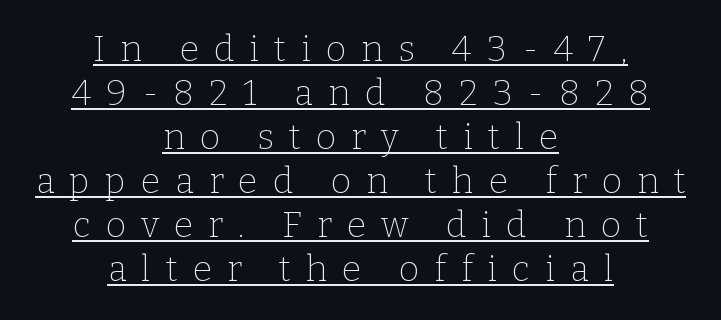
Q: Is the text bold? A: No.
Q: Is the text italic (slanted)? A: No, it is upright.
Q: Is the typeface a serif or a sans-serif typeface? A: Serif.
Q: Is the text underlined? A: Yes.
Q: How is the paragraph aligned? A: Centered.
Q: Is the spacing between letters normal or unusually wide? A: Unusually wide.
Q: Is the spacing between lines tight, normal or loose? A: Normal.
Q: Width (condensed, normal, or wide)? A: Normal.
Q: Stroke contrast? A: Low.
Q: x-height? A: Medium.
Q: Monospaced? A: No.
